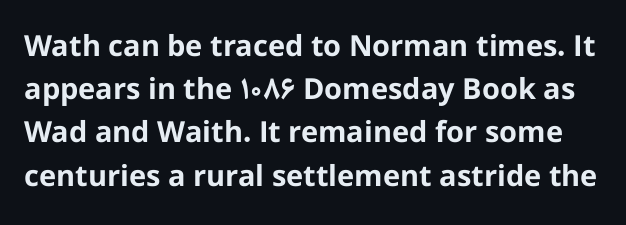
The image shows 29 px bold sans-serif type, upright; set normal line spacing (1.49x), normal letter spacing, not underlined; low stroke contrast and a medium x-height.
